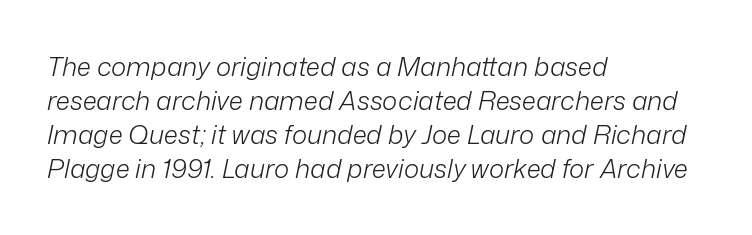
Q: Is the text bold? A: No.
Q: Is the text italic (slanted)? A: Yes, it leans right by about 12 degrees.
Q: Is the text underlined? A: No.
Q: How is the paragraph aligned? A: Left-aligned.
Q: Is the spacing between letters normal or unusually wide? A: Normal.
Q: Is the spacing between lines tight, normal or loose? A: Normal.
